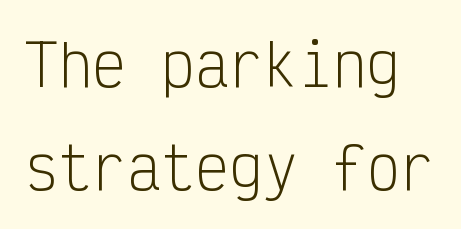
{"serif": "no", "italic": "no", "bold": "no", "weight": "light", "width": "condensed", "stroke_contrast": "low", "x_height": "medium", "monospaced": "yes", "underline": "no", "line_spacing_ratio": 1.8, "letter_spacing": "normal", "letter_spacing_em": 0.0, "glyph_px": 57}
